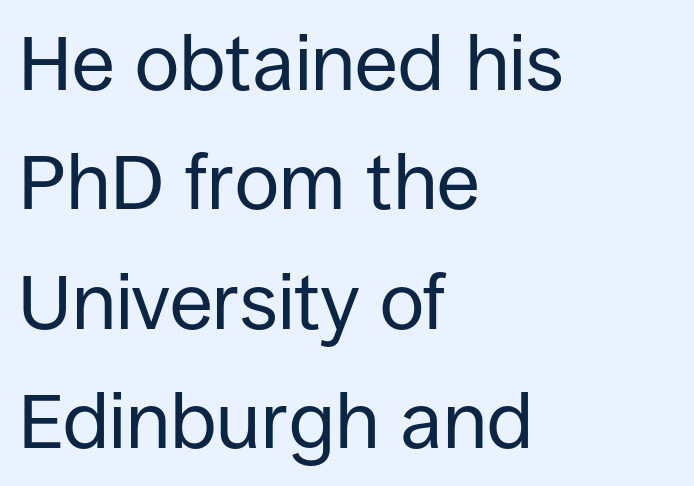
Leading: standard. The rag falls on the right side of this text block. Any mark beneath the type? The region is blank. The strokes are not fattened; the text isn't bold.
